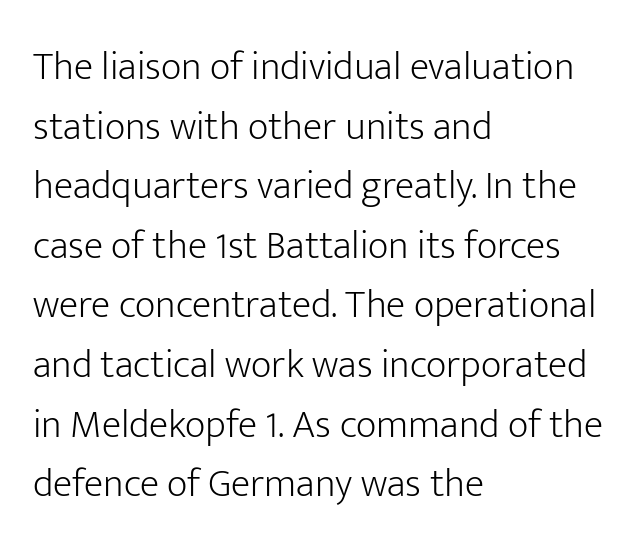
Character widths vary here, with narrow letters taking less room than wide ones. The weight tops out at a normal text grade. The type sits square on the baseline with zero lean. Each word holds together tightly as a unit, with standard inter-letter gaps.
